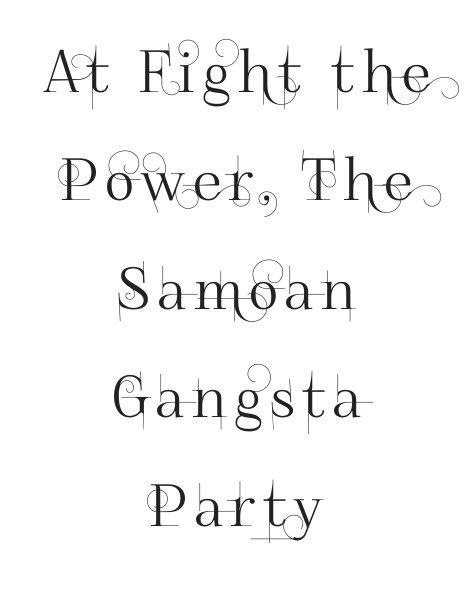
{"serif": "no", "italic": "no", "width": "normal", "stroke_contrast": "high", "x_height": "small", "monospaced": "no", "underline": "no", "align": "center", "line_spacing_ratio": 1.87, "glyph_px": 58}
